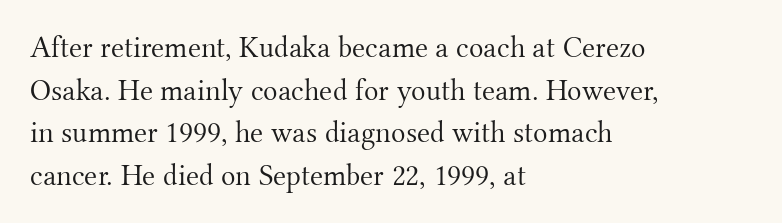
{"serif": "yes", "italic": "no", "bold": "no", "weight": "light", "width": "normal", "stroke_contrast": "medium", "x_height": "small", "monospaced": "no", "underline": "no", "align": "left", "line_spacing": "normal", "line_spacing_ratio": 1.42, "letter_spacing": "normal", "letter_spacing_em": 0.0, "glyph_px": 30}
